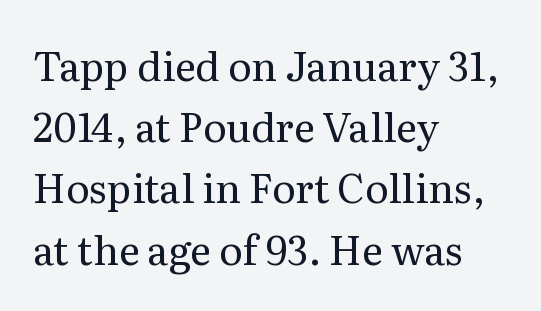
The image shows 40 px regular-weight serif type, upright; set left-aligned, normal line spacing (1.53x), normal letter spacing, not underlined; medium stroke contrast and a medium x-height.
